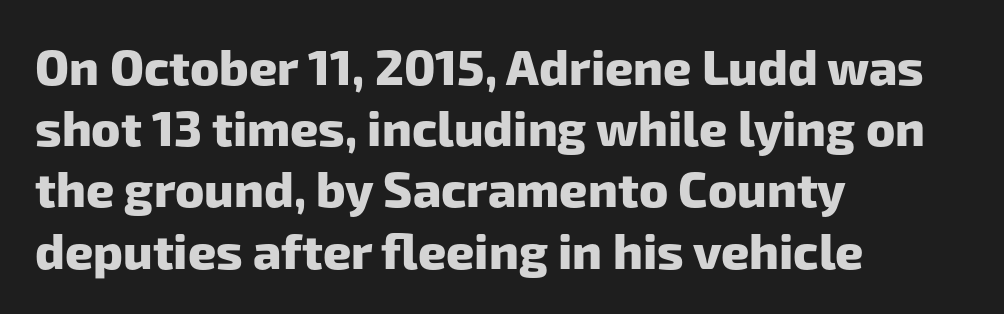
{"serif": "no", "bold": "yes", "weight": "heavy", "width": "normal", "stroke_contrast": "low", "x_height": "medium", "monospaced": "no", "underline": "no", "align": "left", "line_spacing": "normal", "line_spacing_ratio": 1.25, "letter_spacing": "normal", "letter_spacing_em": 0.0, "glyph_px": 49}
